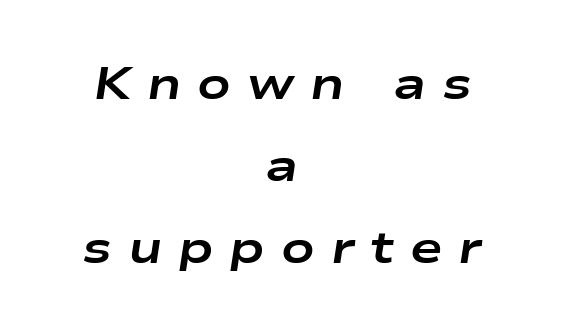
Honestly, there is no underline to notice here at all. The horizontal fit of the characters is loose and conspicuously gappy. Characters are canted at an angle relative to the baseline's perpendicular. This is heavy type, rendered in bold. A typesetter would call this proportional, since set widths differ per character.
